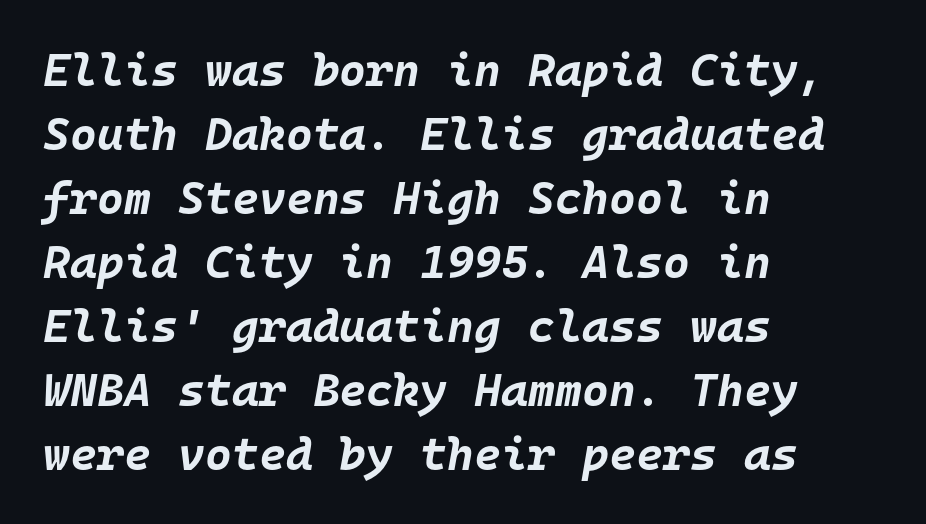
Q: Is the text bold? A: Yes.
Q: Is the text italic (slanted)? A: Yes, it leans right by about 10 degrees.
Q: Is the text underlined? A: No.
Q: How is the paragraph aligned? A: Left-aligned.
Q: Is the spacing between letters normal or unusually wide? A: Normal.
Q: Is the spacing between lines tight, normal or loose? A: Normal.
Q: Width (condensed, normal, or wide)? A: Normal.
Q: Stroke contrast? A: Low.
Q: x-height? A: Large.
Q: Monospaced? A: Yes.
